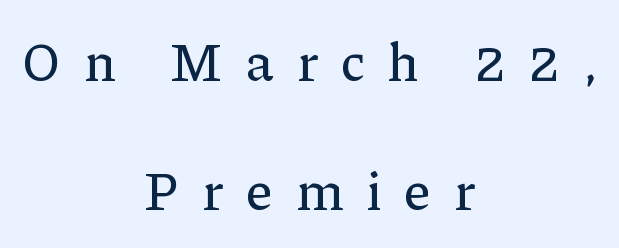
These lines are composed in type with serifs. The horizontal fit of the characters is loose and conspicuously gappy. These lines stand farther apart than default settings would place them. The rag falls on both sides of this text block equally.
